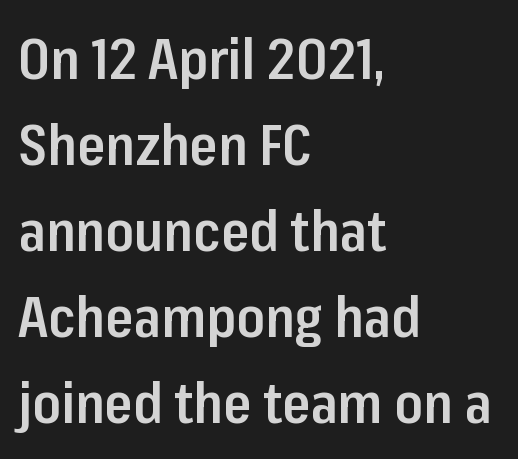
The image shows 57 px semibold, condensed sans-serif type, upright; set left-aligned, normal line spacing (1.51x), normal letter spacing, not underlined; low stroke contrast and a medium x-height.
